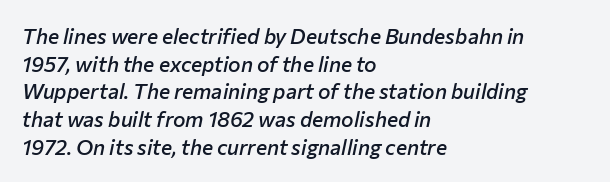
In terms of leading, this rendering sits right in the middle. Bare-footed words on every line. This rendering uses left alignment, leaving the right contour irregular. Posture: slanted.
